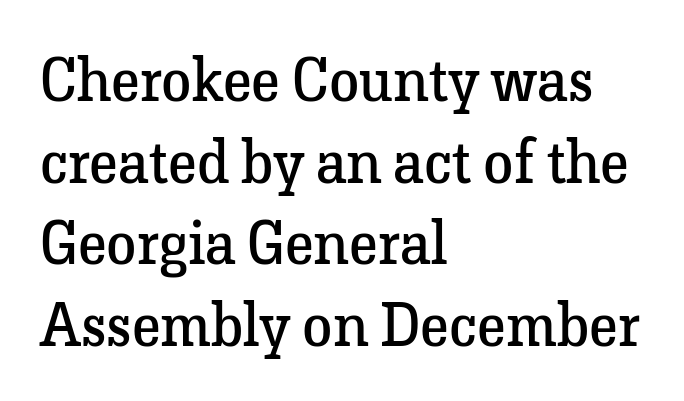
Students, observe: this is what conventionally led text looks like. Every character sits straight up, as roman type does. The designer went with a serif here, giving each stem small feet. Proportional: the letters do not fall into vertical columns. Bold? No — there's no thickening of the strokes. A classic flush-left, rag-right setting is used for this passage.
